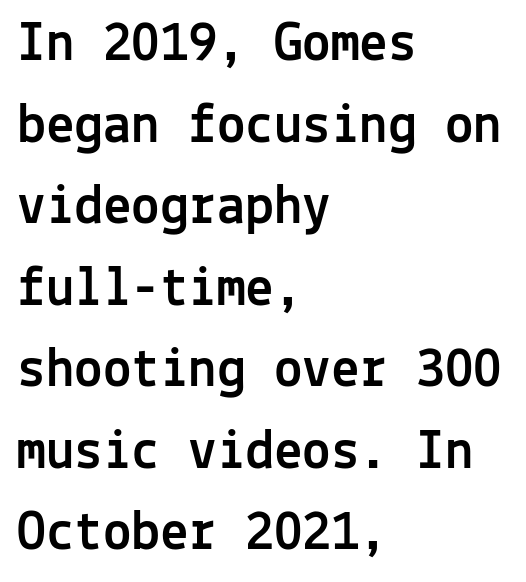
Q: Is the text italic (slanted)? A: No, it is upright.
Q: Is the typeface a serif or a sans-serif typeface? A: Sans-serif.
Q: Is the text underlined? A: No.
Q: How is the paragraph aligned? A: Left-aligned.
Q: Is the spacing between letters normal or unusually wide? A: Normal.
Q: Is the spacing between lines tight, normal or loose? A: Normal.
Q: Width (condensed, normal, or wide)? A: Normal.
Q: x-height? A: Medium.
Q: Monospaced? A: Yes.
